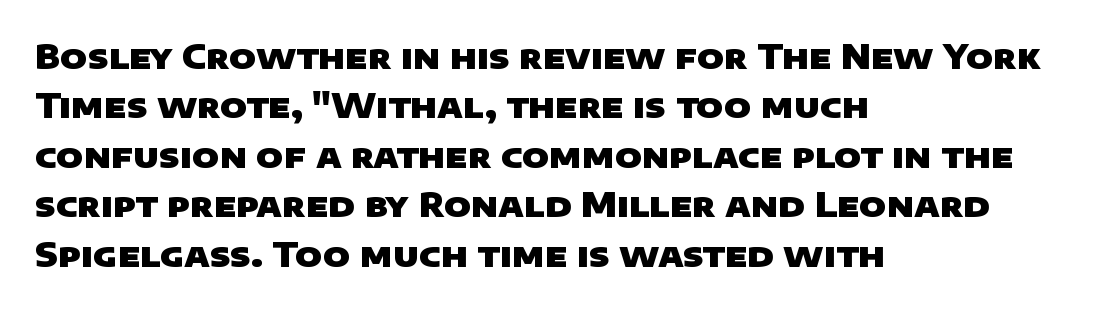
The face used here is proportionally spaced, like ordinary book or web type. Students, this is bold: see how much ink each stroke carries. Note: no serifs on the glyphs. This rendering leaves character spacing at its baseline value. The space beneath each line is pristine and unruled. Horizontal alignment here is leftward, the default for most running prose.
